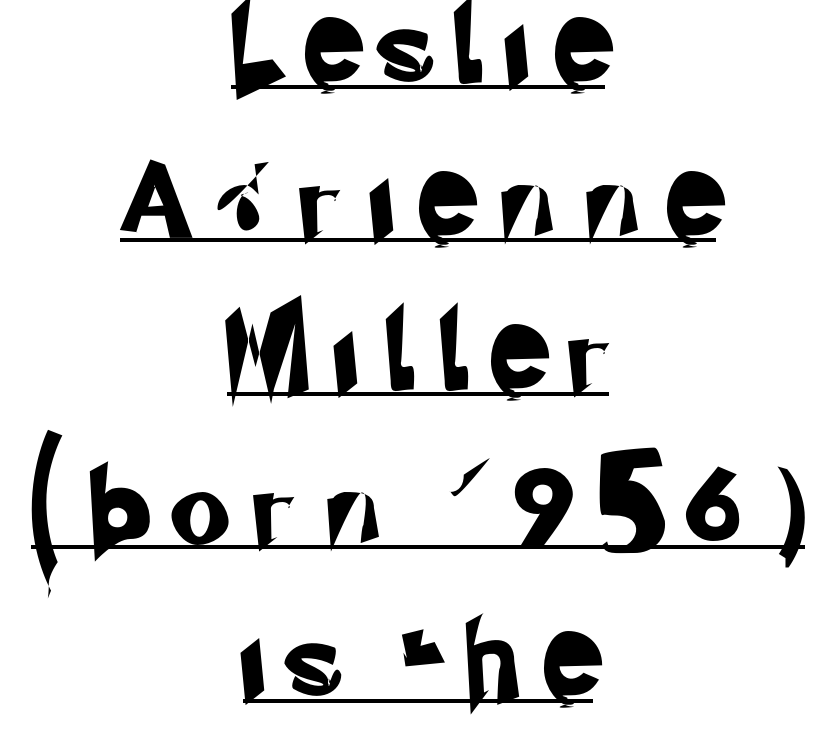
{"serif": "no", "width": "normal", "stroke_contrast": "low", "x_height": "small", "monospaced": "no", "underline": "yes", "align": "center", "line_spacing": "loose", "line_spacing_ratio": 2.02, "letter_spacing": "wide", "letter_spacing_em": 0.42, "glyph_px": 76}
